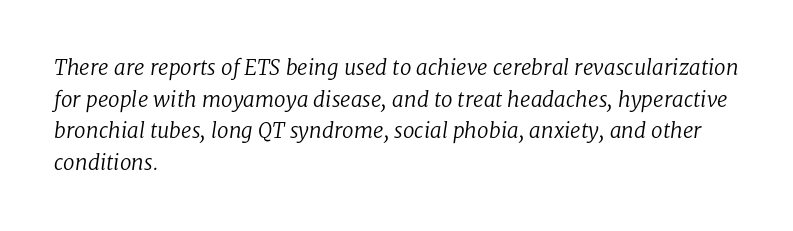
Q: Is the text bold? A: No.
Q: Is the text italic (slanted)? A: Yes, it leans right by about 8 degrees.
Q: Is the text underlined? A: No.
Q: How is the paragraph aligned? A: Left-aligned.
Q: Is the spacing between letters normal or unusually wide? A: Normal.
Q: Is the spacing between lines tight, normal or loose? A: Normal.
